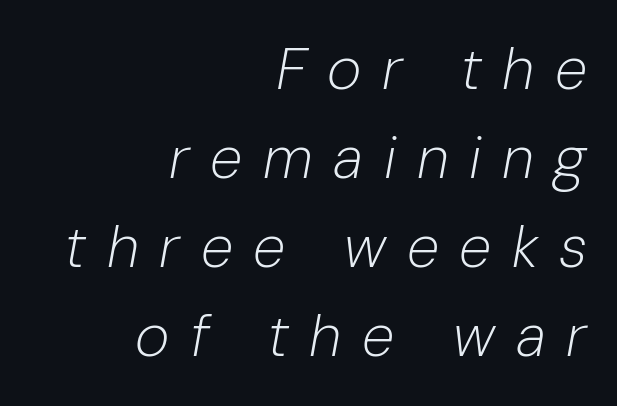
{"italic": "yes", "lean": "right", "slant_degrees": 10, "bold": "no", "weight": "light", "width": "normal", "stroke_contrast": "low", "x_height": "medium", "monospaced": "no", "underline": "no", "align": "right", "line_spacing": "normal", "line_spacing_ratio": 1.51, "letter_spacing": "wide", "letter_spacing_em": 0.35, "glyph_px": 59}
